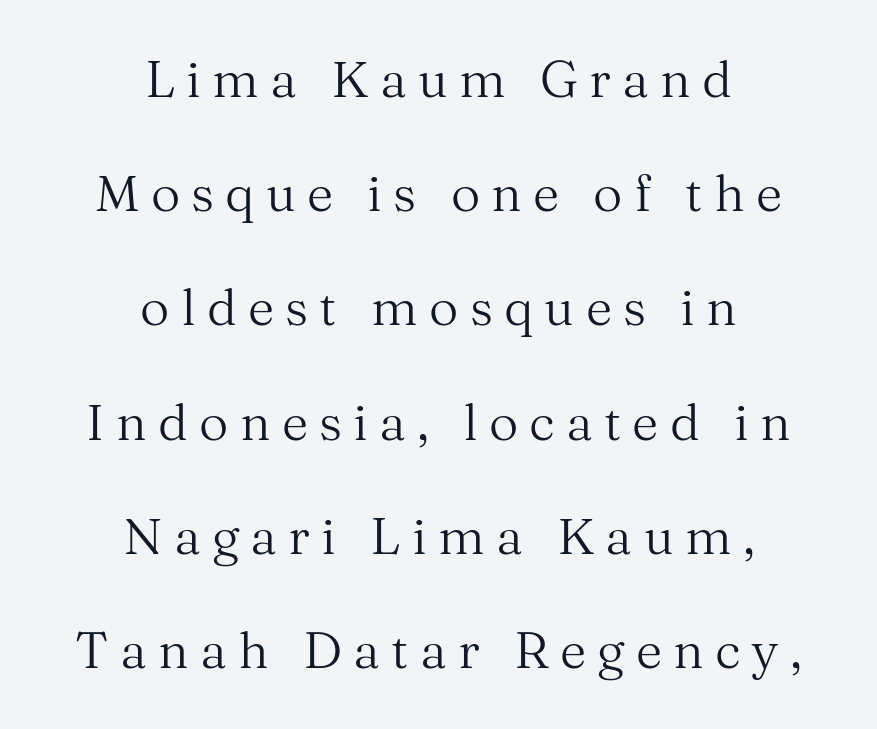
The tracking jumps out immediately: characters are airy and widely separated. Has an underline been added? It has not. A centered setting, common on invitations and titles, is used for this passage. To sum up the face: it has serifs. Proportional: the letters do not fall into vertical columns. Do the letters lean? They stand straight.
